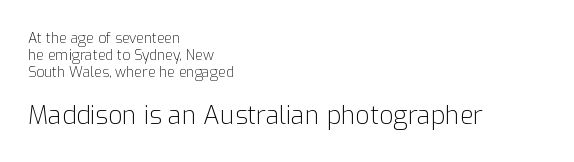
{"italic": "no", "bold": "no", "underline": "no", "align": "left", "line_spacing_ratio": 1.2, "letter_spacing": "normal", "letter_spacing_em": 0.0, "larger_block": "second", "size_ratio": 1.79, "glyph_px": 25}
